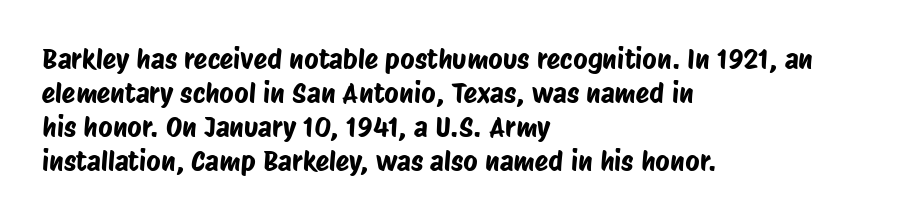
Q: Is the typeface a serif or a sans-serif typeface? A: Sans-serif.
Q: Is the text underlined? A: No.
Q: How is the paragraph aligned? A: Left-aligned.
Q: Is the spacing between letters normal or unusually wide? A: Normal.
Q: Width (condensed, normal, or wide)? A: Condensed.
Q: Stroke contrast? A: Low.
Q: x-height? A: Large.
Q: Monospaced? A: No.
